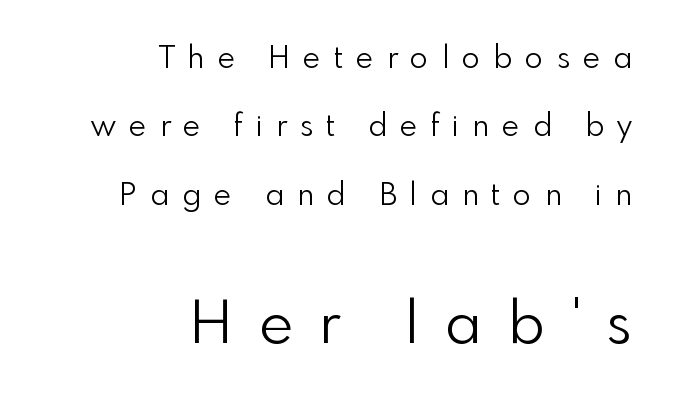
The image shows 59 px light sans-serif type, upright; set right-aligned, loose line spacing (2.28x), unusually wide letter spacing (+0.44 em), not underlined; the second (bottom) block is 1.97x larger; low stroke contrast and a small x-height.
